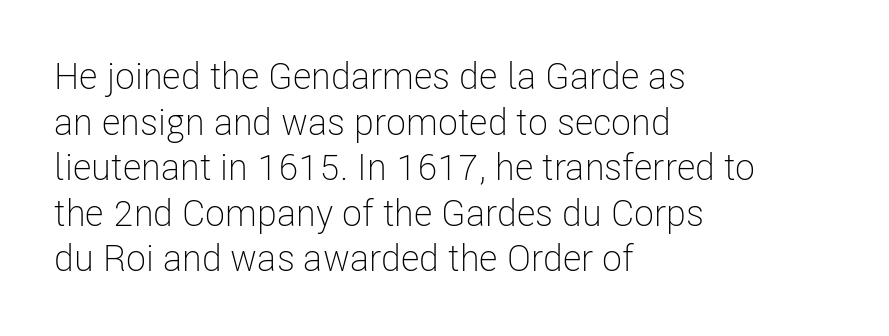
The image shows 37 px light, condensed sans-serif type, upright; set left-aligned, line spacing 1.23x, normal letter spacing, not underlined; low stroke contrast and a medium x-height.
